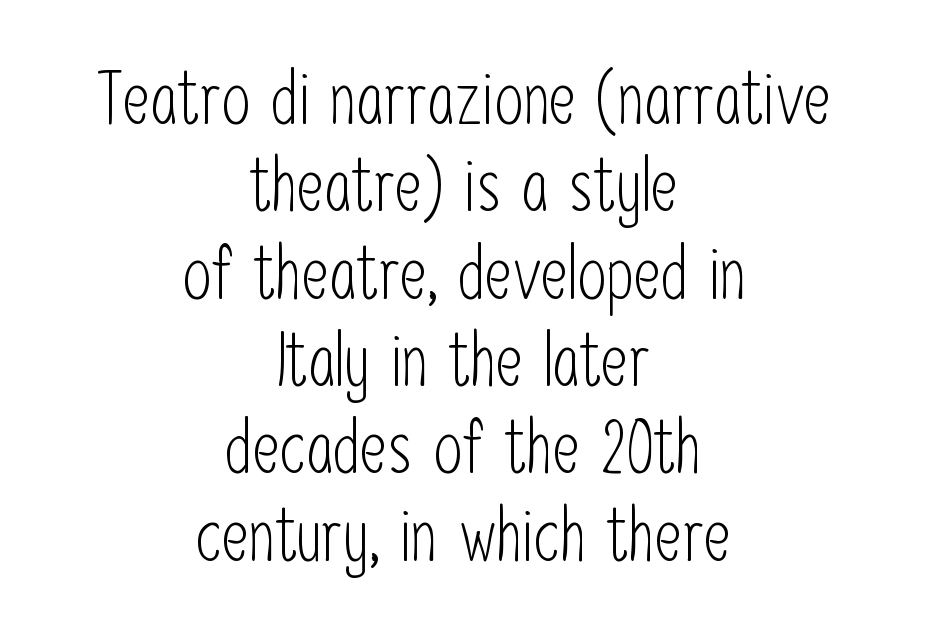
The image shows 74 px light, condensed sans-serif type, upright; set centered, line spacing 1.18x, normal letter spacing, not underlined; low stroke contrast and a medium x-height.
